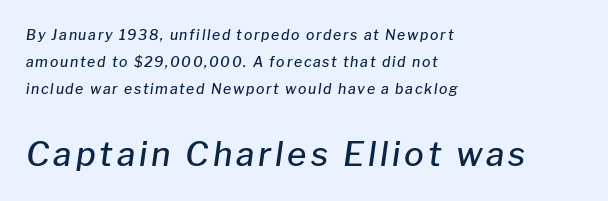
Q: Is the text bold? A: Semi-bold.
Q: Is the text italic (slanted)? A: Yes, it leans right by about 8 degrees.
Q: Is the text underlined? A: No.
Q: How is the paragraph aligned? A: Left-aligned.
Q: Is the spacing between lines tight, normal or loose? A: Loose.
Q: Which block of text is set in a larger size, the first (top) or the second (bottom)? A: The second (bottom) one.
Q: Width (condensed, normal, or wide)? A: Normal.
Q: Stroke contrast? A: Low.
Q: x-height? A: Medium.
Q: Monospaced? A: No.
